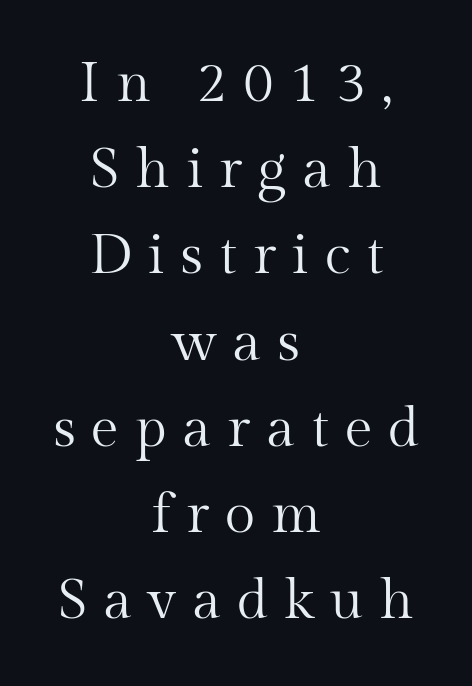
{"serif": "yes", "italic": "no", "bold": "no", "weight": "regular", "width": "normal", "stroke_contrast": "medium", "x_height": "medium", "monospaced": "no", "underline": "no", "align": "center", "line_spacing": "normal", "line_spacing_ratio": 1.54, "letter_spacing": "wide", "letter_spacing_em": 0.28, "glyph_px": 56}
